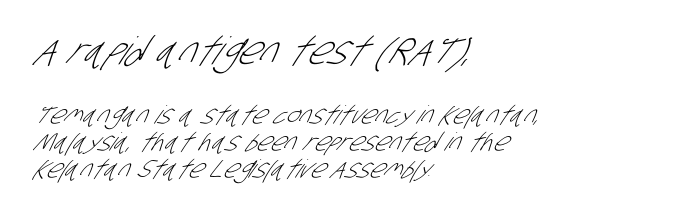
Q: Is the text bold? A: No.
Q: Is the typeface a serif or a sans-serif typeface? A: Sans-serif.
Q: Is the text underlined? A: No.
Q: How is the paragraph aligned? A: Left-aligned.
Q: Is the spacing between letters normal or unusually wide? A: Normal.
Q: Is the spacing between lines tight, normal or loose? A: Tight.
Q: Which block of text is set in a larger size, the first (top) or the second (bottom)? A: The first (top) one.
Q: Width (condensed, normal, or wide)? A: Condensed.
Q: Stroke contrast? A: Low.
Q: x-height? A: Large.
Q: Monospaced? A: No.
